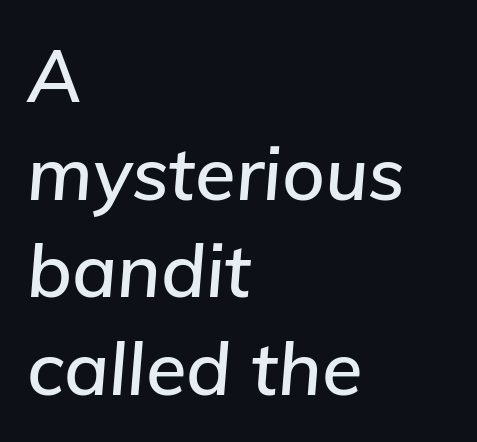
The image shows 74 px text type, italic (leaning right); set left-aligned, normal line spacing (1.32x), normal letter spacing, not underlined; low stroke contrast and a medium x-height.
